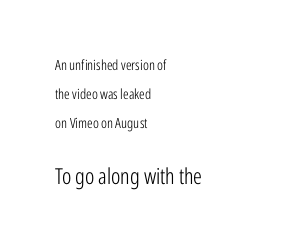
The image shows 22 px text type, upright; set left-aligned, loose line spacing (2.08x), normal letter spacing, not underlined; the second (bottom) block is 1.57x larger.
